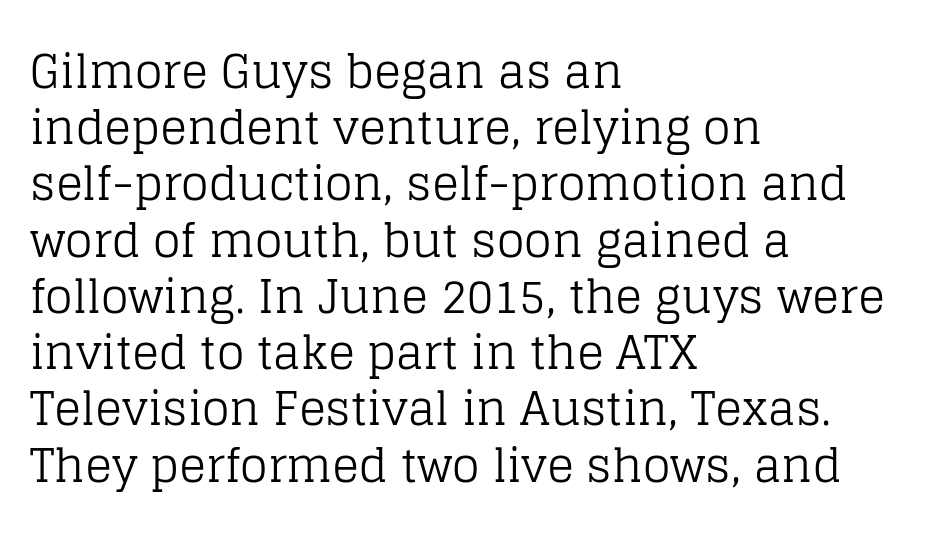
Q: Is the text bold? A: No.
Q: Is the text italic (slanted)? A: No, it is upright.
Q: Is the typeface a serif or a sans-serif typeface? A: Serif.
Q: Is the text underlined? A: No.
Q: How is the paragraph aligned? A: Left-aligned.
Q: Is the spacing between letters normal or unusually wide? A: Normal.
Q: Is the spacing between lines tight, normal or loose? A: Normal.
Q: Width (condensed, normal, or wide)? A: Normal.
Q: Stroke contrast? A: Low.
Q: x-height? A: Large.
Q: Monospaced? A: No.
